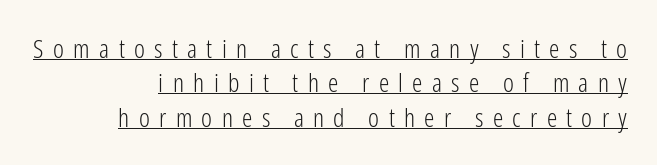
Q: Is the text bold? A: No.
Q: Is the text italic (slanted)? A: No, it is upright.
Q: Is the text underlined? A: Yes.
Q: How is the paragraph aligned? A: Right-aligned.
Q: Is the spacing between letters normal or unusually wide? A: Unusually wide.
Q: Is the spacing between lines tight, normal or loose? A: Normal.
